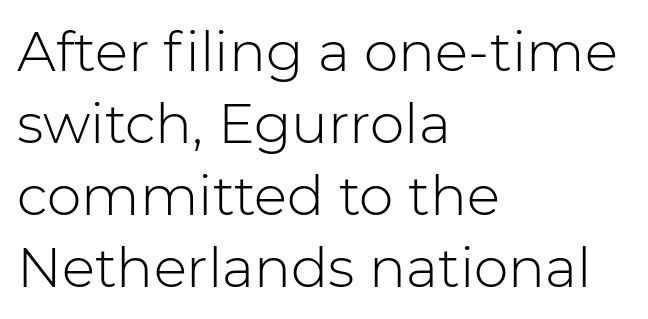
Nope, not italic — everything's standing straight. No word sits above an underline. Each letter keeps its own natural width here, so spacing adapts to shape. Line beginnings align vertically; line endings do not.
